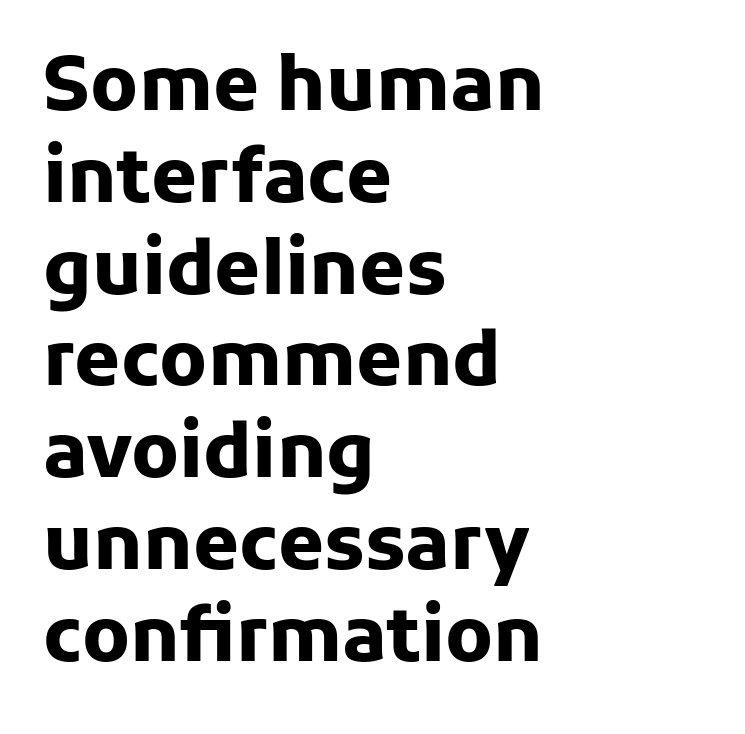
The image shows 74 px heavy sans-serif type, upright; set left-aligned, line spacing 1.24x, normal letter spacing, not underlined; low stroke contrast and a medium x-height.
